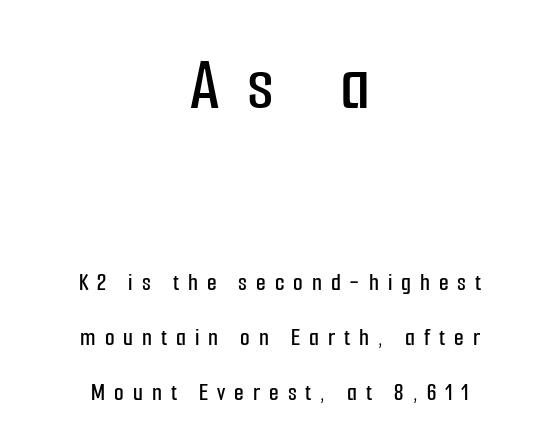
{"serif": "no", "italic": "no", "width": "condensed", "stroke_contrast": "low", "x_height": "medium", "monospaced": "no", "underline": "no", "align": "center", "line_spacing": "loose", "line_spacing_ratio": 2.2, "letter_spacing": "wide", "letter_spacing_em": 0.36, "larger_block": "first", "size_ratio": 3.04, "glyph_px": 76}
